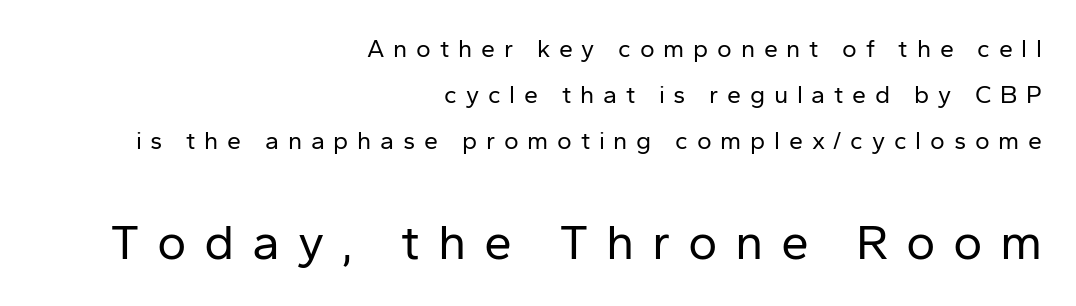
Q: Is the text bold? A: No.
Q: Is the text italic (slanted)? A: No, it is upright.
Q: Is the typeface a serif or a sans-serif typeface? A: Sans-serif.
Q: Is the text underlined? A: No.
Q: How is the paragraph aligned? A: Right-aligned.
Q: Is the spacing between letters normal or unusually wide? A: Unusually wide.
Q: Which block of text is set in a larger size, the first (top) or the second (bottom)? A: The second (bottom) one.
Q: Width (condensed, normal, or wide)? A: Normal.
Q: Stroke contrast? A: Low.
Q: x-height? A: Medium.
Q: Monospaced? A: No.
